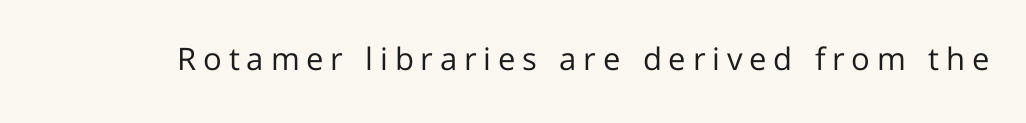
Each letter keeps its own natural width here, so spacing adapts to shape. Glance below the letters and you will spot only blank space. The weight tops out at a normal text grade. Serifs: no, the terminals of the letterforms are clean.
